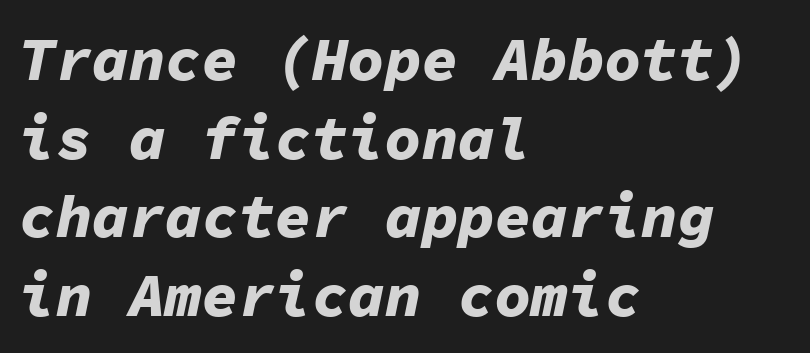
Q: Is the text bold? A: Yes.
Q: Is the text italic (slanted)? A: Yes, it leans right by about 11 degrees.
Q: Is the text underlined? A: No.
Q: How is the paragraph aligned? A: Left-aligned.
Q: Is the spacing between letters normal or unusually wide? A: Normal.
Q: Is the spacing between lines tight, normal or loose? A: Normal.
Q: Width (condensed, normal, or wide)? A: Normal.
Q: Stroke contrast? A: Low.
Q: x-height? A: Medium.
Q: Monospaced? A: Yes.
